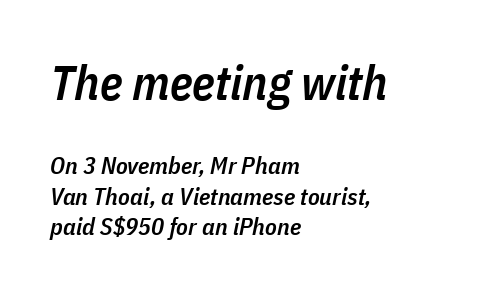
{"italic": "yes", "lean": "right", "slant_degrees": 11, "bold": "semi", "weight": "semibold", "width": "condensed", "stroke_contrast": "low", "x_height": "medium", "monospaced": "no", "underline": "no", "align": "left", "line_spacing": "normal", "line_spacing_ratio": 1.27, "letter_spacing": "normal", "letter_spacing_em": 0.0, "larger_block": "first", "size_ratio": 2.0, "glyph_px": 48}
